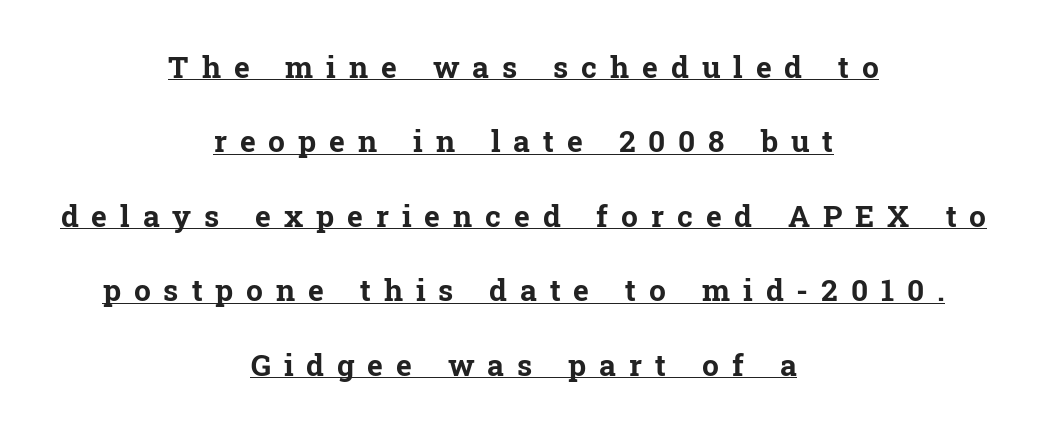
Q: Is the text bold? A: Yes.
Q: Is the text italic (slanted)? A: No, it is upright.
Q: Is the typeface a serif or a sans-serif typeface? A: Serif.
Q: Is the text underlined? A: Yes.
Q: How is the paragraph aligned? A: Centered.
Q: Is the spacing between letters normal or unusually wide? A: Unusually wide.
Q: Is the spacing between lines tight, normal or loose? A: Loose.
Q: Width (condensed, normal, or wide)? A: Normal.
Q: Stroke contrast? A: Low.
Q: x-height? A: Medium.
Q: Monospaced? A: No.
